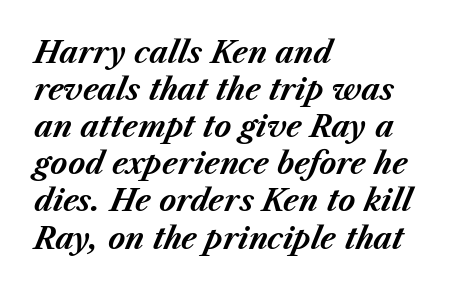
Do the characters align in a grid? No, the font is proportional. Words float on clear page, feet unadorned. Spacing between characters is what you'd get straight out of the box. How heavy is the stroke? Heavy — this is a bold. Line spacing here is normal. Rendered with sloped, italic letterforms.
